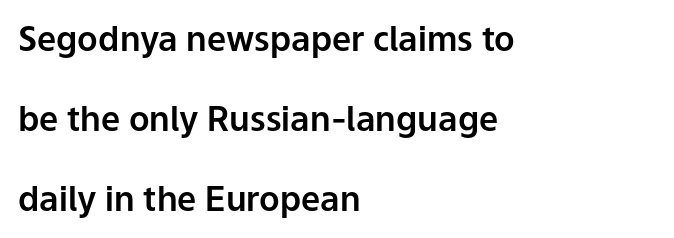
{"serif": "no", "italic": "no", "width": "normal", "stroke_contrast": "low", "x_height": "medium", "monospaced": "no", "underline": "no", "align": "left", "line_spacing": "loose", "line_spacing_ratio": 2.35, "letter_spacing": "normal", "letter_spacing_em": 0.0, "glyph_px": 34}
